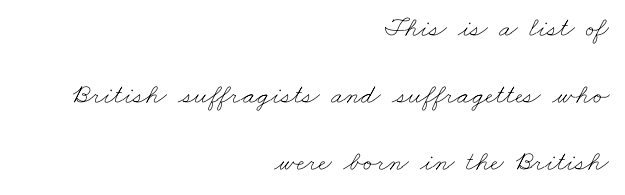
{"bold": "no", "weight": "thin", "width": "wide", "stroke_contrast": "low", "x_height": "small", "monospaced": "no", "underline": "no", "align": "right", "line_spacing": "loose", "line_spacing_ratio": 2.39, "letter_spacing": "normal", "letter_spacing_em": 0.0, "glyph_px": 28}
